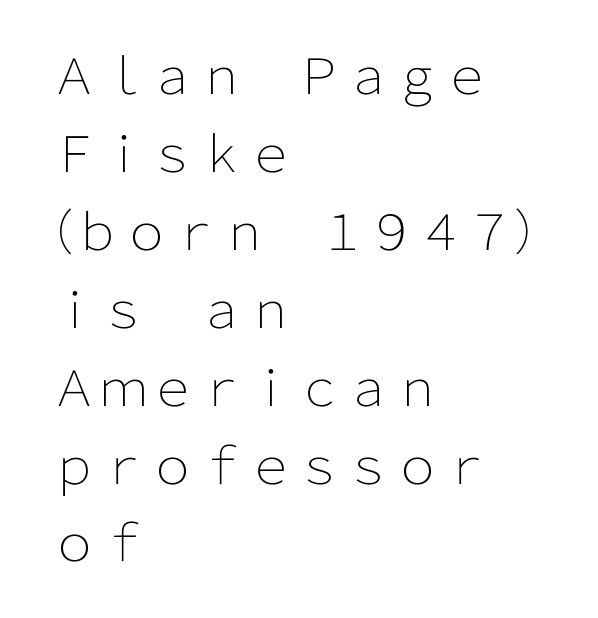
{"serif": "no", "italic": "no", "bold": "no", "weight": "light", "width": "normal", "stroke_contrast": "low", "x_height": "medium", "monospaced": "no", "underline": "no", "align": "left", "line_spacing": "normal", "line_spacing_ratio": 1.59, "letter_spacing": "normal", "letter_spacing_em": 0.0, "glyph_px": 49}
